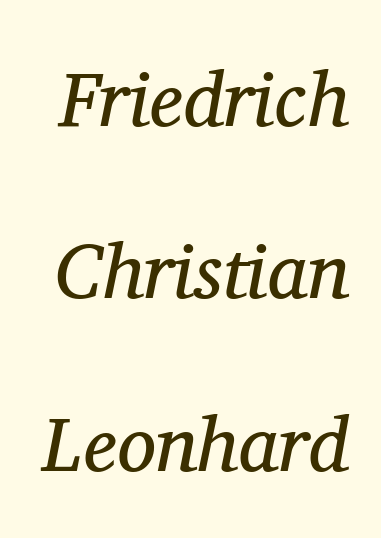
{"serif": "yes", "italic": "yes", "lean": "right", "slant_degrees": 11, "bold": "no", "weight": "regular", "width": "normal", "stroke_contrast": "medium", "x_height": "medium", "monospaced": "no", "underline": "no", "line_spacing": "loose", "line_spacing_ratio": 2.21, "letter_spacing": "normal", "letter_spacing_em": 0.0, "glyph_px": 78}
